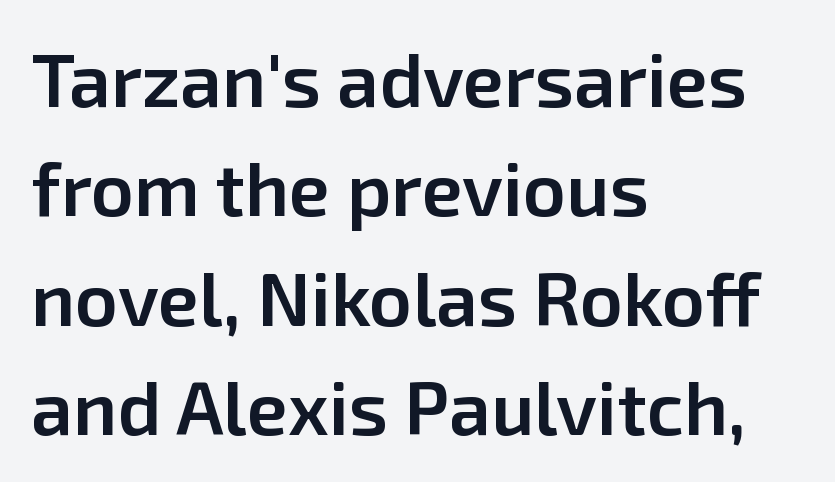
Characters follow at the spacing the type designer built in. The passage shown stacks its lines at a standard gap. Grotesque or geometric, the face here clearly has no serifs. Every stem runs plumb, perpendicular to the baseline. Is the block centered? No — it sits flush against the left margin. Typographic density is moderately raised because the face is semibold.
